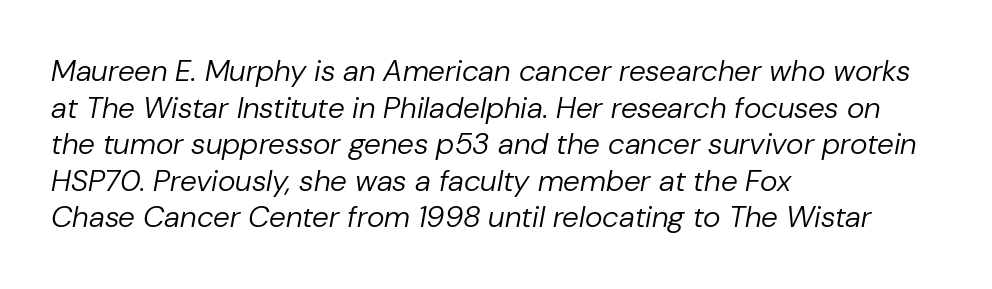
The image shows 30 px regular-weight type, italic (leaning right); set left-aligned, line spacing 1.22x, normal letter spacing, not underlined; low stroke contrast and a medium x-height.
